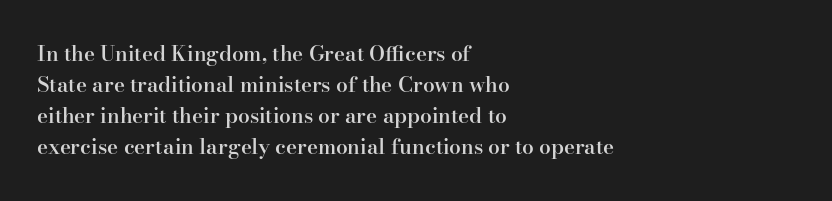
Q: Is the text bold? A: Semi-bold.
Q: Is the text italic (slanted)? A: No, it is upright.
Q: Is the text underlined? A: No.
Q: How is the paragraph aligned? A: Left-aligned.
Q: Is the spacing between letters normal or unusually wide? A: Normal.
Q: Is the spacing between lines tight, normal or loose? A: Normal.
